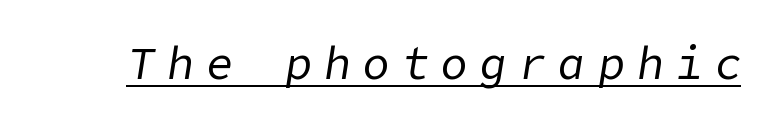
Q: Is the text bold? A: No.
Q: Is the text italic (slanted)? A: Yes, it leans right by about 9 degrees.
Q: Is the text underlined? A: Yes.
Q: Is the spacing between letters normal or unusually wide? A: Unusually wide.
Q: Width (condensed, normal, or wide)? A: Normal.
Q: Stroke contrast? A: Low.
Q: x-height? A: Medium.
